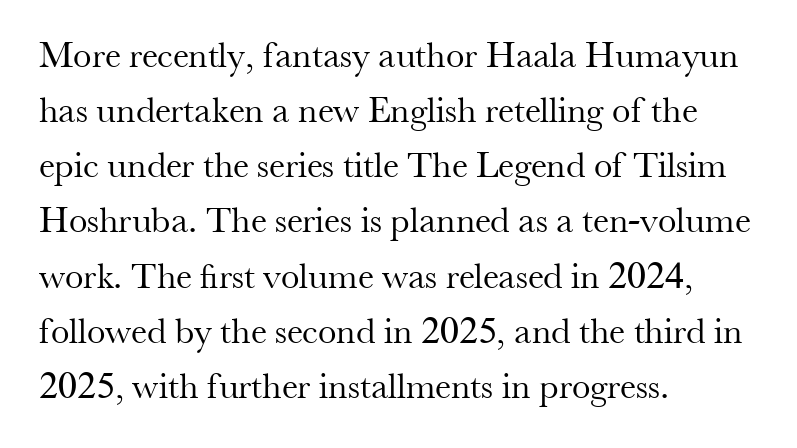
Q: Is the text bold? A: No.
Q: Is the text italic (slanted)? A: No, it is upright.
Q: Is the typeface a serif or a sans-serif typeface? A: Serif.
Q: Is the text underlined? A: No.
Q: How is the paragraph aligned? A: Left-aligned.
Q: Is the spacing between letters normal or unusually wide? A: Normal.
Q: Is the spacing between lines tight, normal or loose? A: Normal.
Q: Width (condensed, normal, or wide)? A: Normal.
Q: Stroke contrast? A: Medium.
Q: x-height? A: Small.
Q: Monospaced? A: No.
